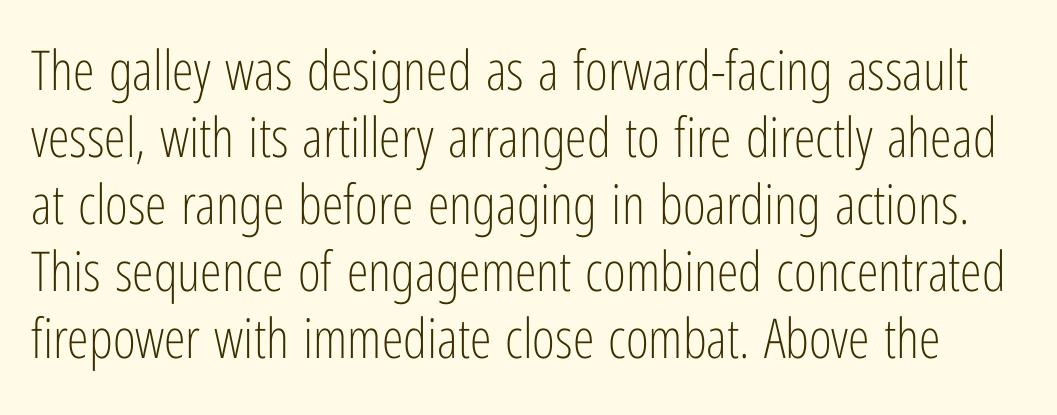
Q: Is the text bold? A: No.
Q: Is the text italic (slanted)? A: No, it is upright.
Q: Is the typeface a serif or a sans-serif typeface? A: Sans-serif.
Q: Is the text underlined? A: No.
Q: Is the spacing between letters normal or unusually wide? A: Normal.
Q: Width (condensed, normal, or wide)? A: Condensed.
Q: Stroke contrast? A: Low.
Q: x-height? A: Medium.
Q: Monospaced? A: No.
